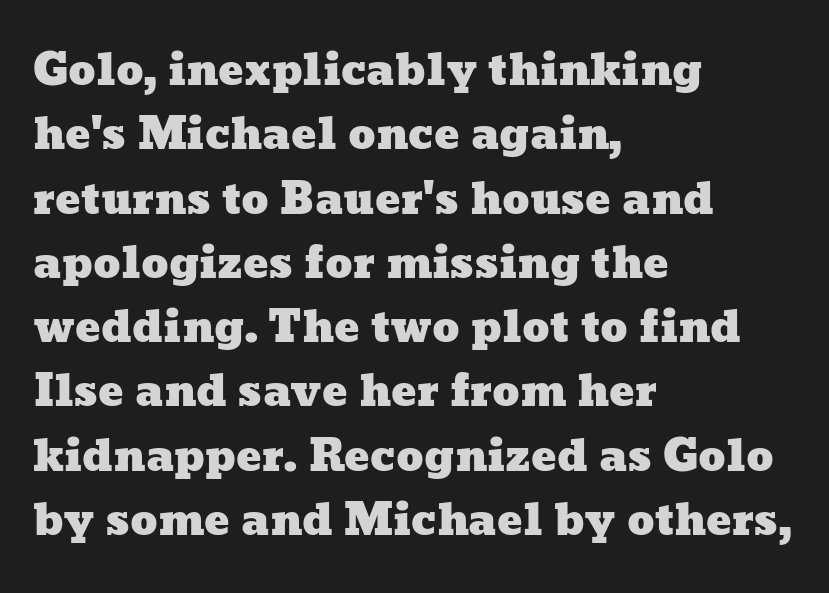
The passage shown has conventional tracking throughout. Clear beneath every line of the passage. This sample has the flowing, uneven cadence of proportional lettering. This block has exactly the height ordinary leading produces. The setting favours the left margin, as ordinary paragraphs usually do.
